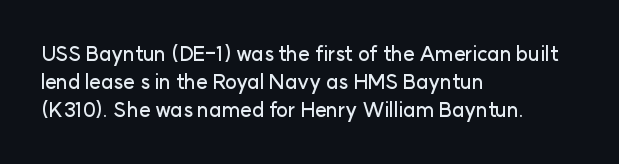
Q: Is the text italic (slanted)? A: No, it is upright.
Q: Is the text underlined? A: No.
Q: How is the paragraph aligned? A: Left-aligned.
Q: Is the spacing between letters normal or unusually wide? A: Normal.
Q: Is the spacing between lines tight, normal or loose? A: Normal.
